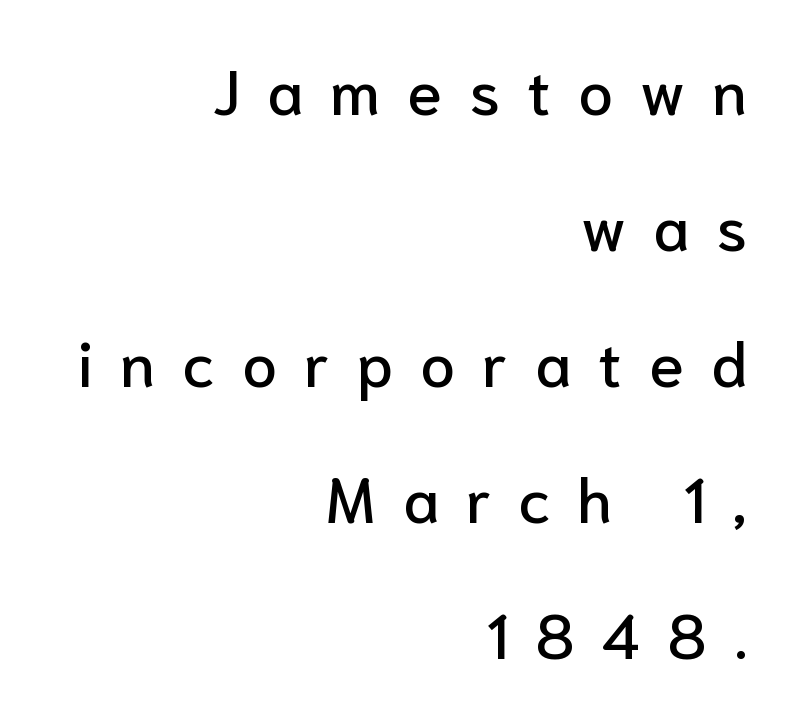
The image shows 63 px sans-serif type, upright; set right-aligned, loose line spacing (2.16x), unusually wide letter spacing (+0.43 em), not underlined; low stroke contrast and a medium x-height.
